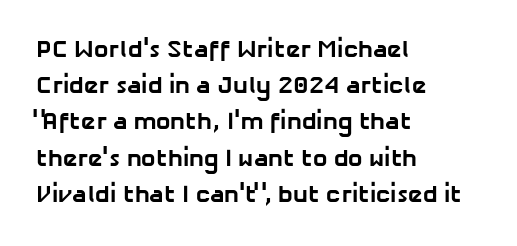
In terms of weight, the rendering is a true, heavy bold. Horizontal alignment here is leftward, the default for most running prose. Baseline-to-baseline distance is the conventional proportion of letter height. These lines keep a tight, regular rhythm from letter to letter. Quick note: underline off.
